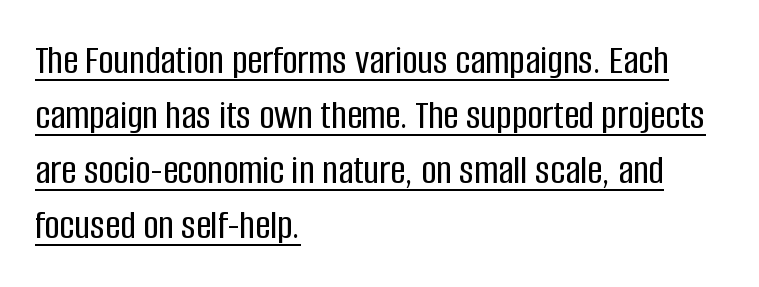
The image shows 42 px condensed sans-serif type, upright; set left-aligned, normal line spacing (1.31x), normal letter spacing, underlined; low stroke contrast and a large x-height.
